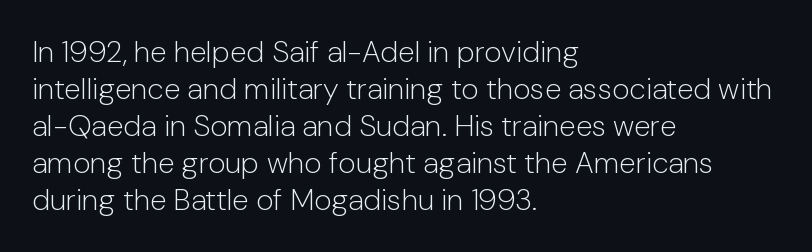
Typeset ragged right — the left edge is the straight one. Glyph-to-glyph distance matches everyday printed text. Think of a printed novel: that variable character pitch is what you see here. Summary of weight: not heavy and not bold. A typesetter would label this face a sans.
